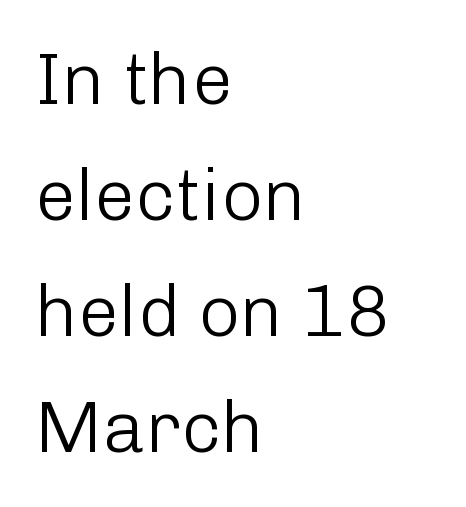
{"serif": "no", "italic": "no", "bold": "no", "weight": "light", "width": "normal", "stroke_contrast": "low", "x_height": "medium", "monospaced": "no", "underline": "no", "align": "left", "line_spacing": "normal", "line_spacing_ratio": 1.59, "letter_spacing": "normal", "letter_spacing_em": 0.0, "glyph_px": 73}
